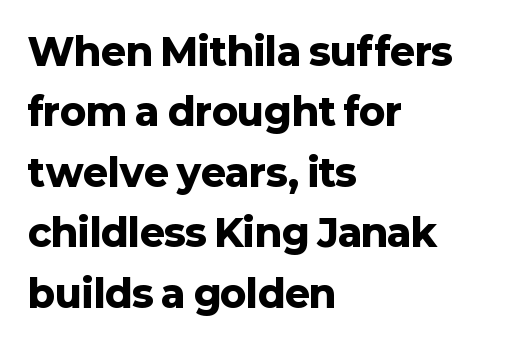
Q: Is the text bold? A: Yes.
Q: Is the text italic (slanted)? A: No, it is upright.
Q: Is the typeface a serif or a sans-serif typeface? A: Sans-serif.
Q: Is the text underlined? A: No.
Q: How is the paragraph aligned? A: Left-aligned.
Q: Is the spacing between letters normal or unusually wide? A: Normal.
Q: Is the spacing between lines tight, normal or loose? A: Normal.
Q: Width (condensed, normal, or wide)? A: Normal.
Q: Stroke contrast? A: Low.
Q: x-height? A: Medium.
Q: Monospaced? A: No.
